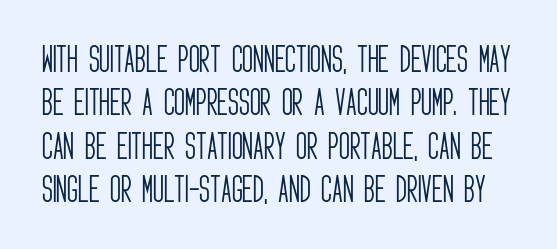
Honestly, the row spacing looks completely unremarkable. The face used here is a sans, in the tradition of grotesques and geometrics. Letter spacing: default. Varying glyph widths throughout — classic text-font behaviour. This is roman type, the default non-slanted kind.
